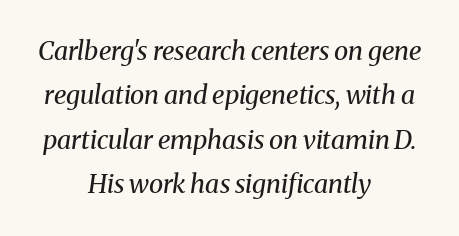
{"italic": "yes", "lean": "right", "slant_degrees": 8, "bold": "no", "underline": "no", "align": "center", "line_spacing_ratio": 1.71, "letter_spacing": "normal", "letter_spacing_em": 0.0, "glyph_px": 26}
